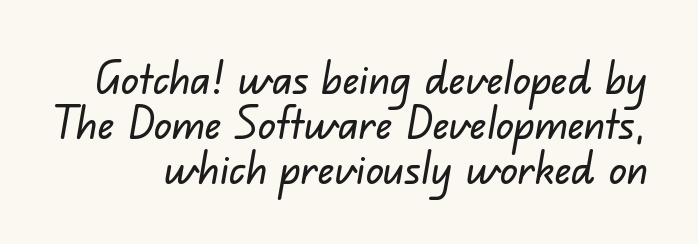
Q: Is the typeface a serif or a sans-serif typeface? A: Sans-serif.
Q: Is the text underlined? A: No.
Q: Is the spacing between letters normal or unusually wide? A: Normal.
Q: Is the spacing between lines tight, normal or loose? A: Tight.
Q: Width (condensed, normal, or wide)? A: Normal.
Q: Stroke contrast? A: Low.
Q: x-height? A: Small.
Q: Monospaced? A: No.
